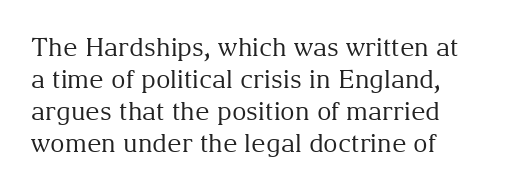
Q: Is the text bold? A: No.
Q: Is the text italic (slanted)? A: No, it is upright.
Q: Is the text underlined? A: No.
Q: Is the spacing between letters normal or unusually wide? A: Normal.
Q: Is the spacing between lines tight, normal or loose? A: Normal.
